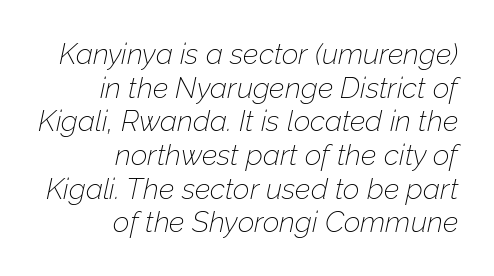
{"italic": "yes", "lean": "right", "slant_degrees": 12, "bold": "no", "weight": "thin", "width": "normal", "stroke_contrast": "low", "x_height": "medium", "monospaced": "no", "underline": "no", "align": "right", "line_spacing_ratio": 1.16, "letter_spacing": "normal", "letter_spacing_em": 0.0, "glyph_px": 29}
